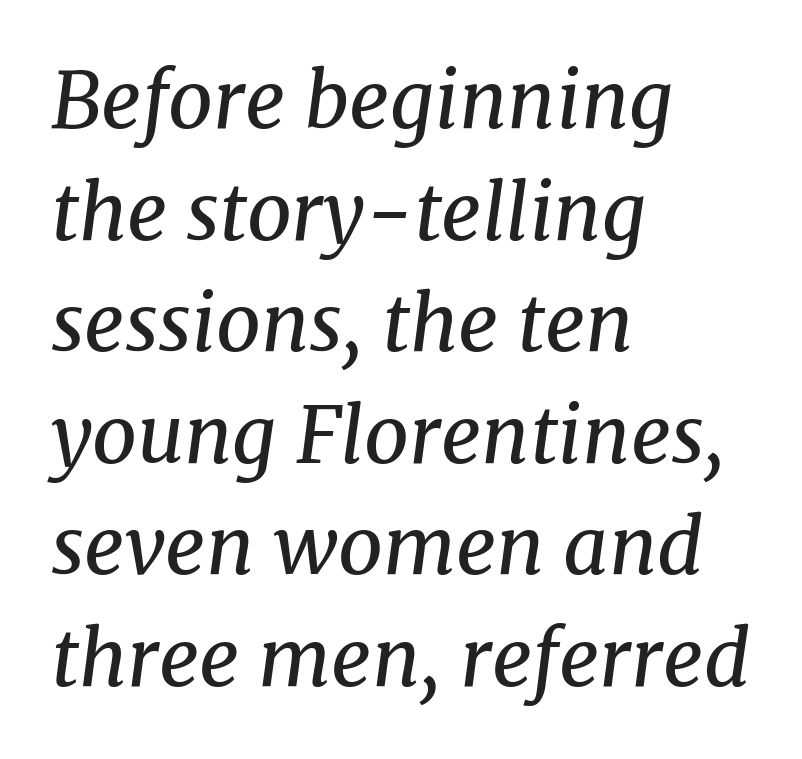
{"serif": "yes", "italic": "yes", "lean": "right", "slant_degrees": 8, "bold": "no", "weight": "regular", "width": "normal", "stroke_contrast": "medium", "x_height": "medium", "monospaced": "no", "underline": "no", "align": "left", "line_spacing": "normal", "line_spacing_ratio": 1.43, "letter_spacing": "normal", "letter_spacing_em": 0.0, "glyph_px": 78}
